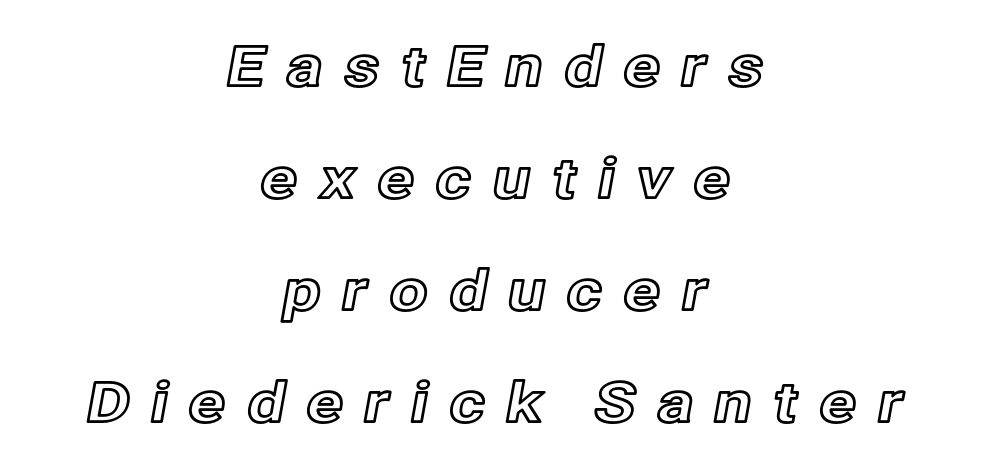
Any mark beneath the type? The region is blank. Proportional: the letters do not fall into vertical columns. This rendering uses center alignment, leaving both contours irregular but symmetric. How are the letters spaced? Widely, with obvious added tracking. Interline gaps are noticeably wide in this sample.
